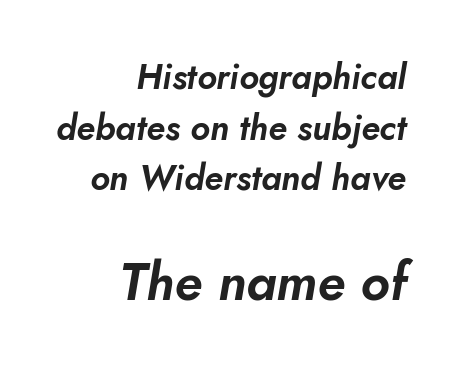
Q: Is the text italic (slanted)? A: Yes, it leans right by about 10 degrees.
Q: Is the text underlined? A: No.
Q: How is the paragraph aligned? A: Right-aligned.
Q: Is the spacing between letters normal or unusually wide? A: Normal.
Q: Is the spacing between lines tight, normal or loose? A: Normal.
Q: Which block of text is set in a larger size, the first (top) or the second (bottom)? A: The second (bottom) one.
Q: Width (condensed, normal, or wide)? A: Normal.
Q: Stroke contrast? A: Low.
Q: x-height? A: Small.
Q: Monospaced? A: No.
